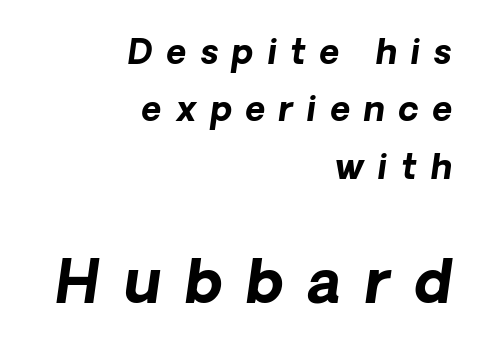
The image shows 59 px bold sans-serif type; set right-aligned, normal line spacing (1.69x), unusually wide letter spacing (+0.41 em), not underlined; the second (bottom) block is 1.74x larger; low stroke contrast and a medium x-height.
